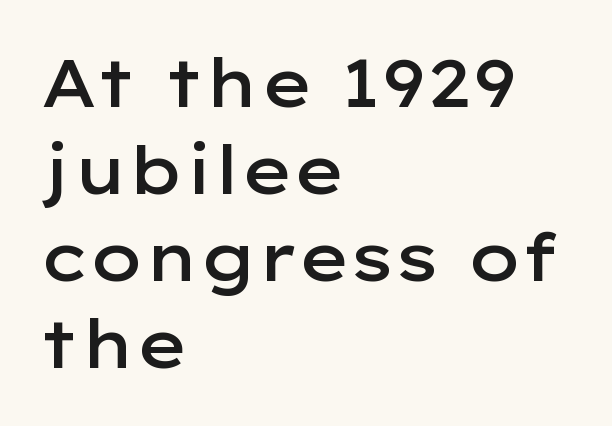
{"serif": "no", "italic": "no", "bold": "semi", "weight": "semibold", "width": "wide", "stroke_contrast": "low", "x_height": "medium", "monospaced": "no", "underline": "no", "align": "left", "line_spacing": "normal", "line_spacing_ratio": 1.3, "letter_spacing": "normal", "letter_spacing_em": 0.0, "glyph_px": 67}
